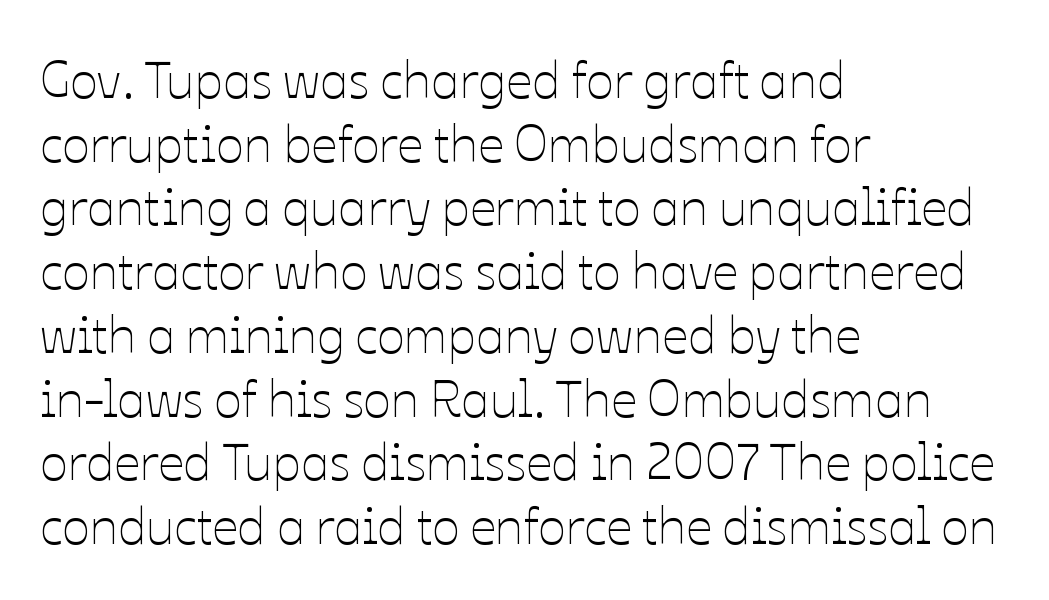
Q: Is the text bold? A: No.
Q: Is the text italic (slanted)? A: No, it is upright.
Q: Is the text underlined? A: No.
Q: How is the paragraph aligned? A: Left-aligned.
Q: Is the spacing between letters normal or unusually wide? A: Normal.
Q: Is the spacing between lines tight, normal or loose? A: Normal.
Q: Width (condensed, normal, or wide)? A: Normal.
Q: Stroke contrast? A: Low.
Q: x-height? A: Medium.
Q: Monospaced? A: No.
